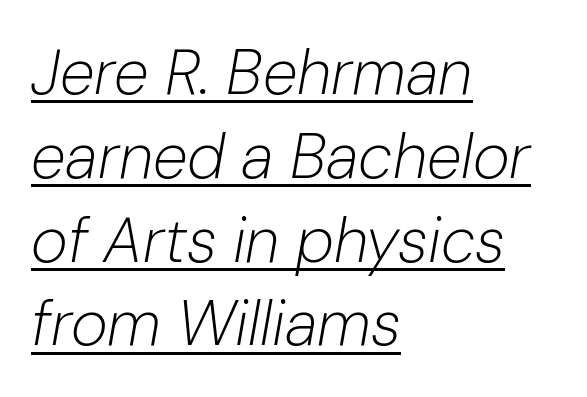
The image shows 63 px light type, italic (leaning right); set left-aligned, normal line spacing (1.33x), normal letter spacing, underlined; low stroke contrast and a medium x-height.
